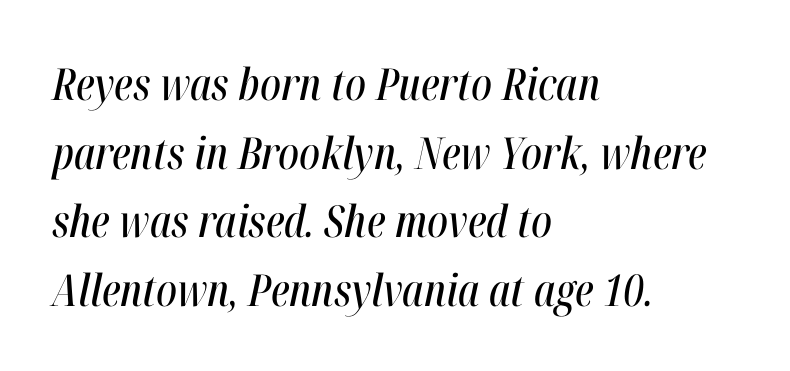
The vertical gap from one line to the next is medium. Alignment: flush left. The area under the type is left untouched. The specimen reads as italic at a glance. The rendering uses natural spacing where letterforms have individual widths. This sample uses plain, unmodified letter spacing.
